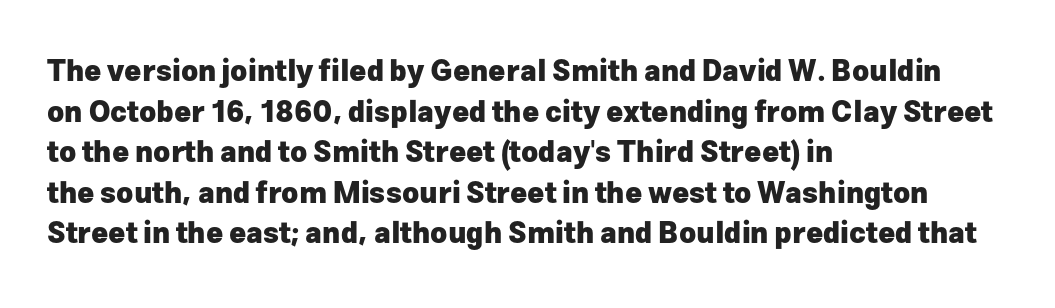
Q: Is the text bold? A: Yes.
Q: Is the text italic (slanted)? A: No, it is upright.
Q: Is the typeface a serif or a sans-serif typeface? A: Sans-serif.
Q: Is the text underlined? A: No.
Q: How is the paragraph aligned? A: Left-aligned.
Q: Is the spacing between letters normal or unusually wide? A: Normal.
Q: Is the spacing between lines tight, normal or loose? A: Normal.
Q: Width (condensed, normal, or wide)? A: Normal.
Q: Stroke contrast? A: Low.
Q: x-height? A: Medium.
Q: Monospaced? A: No.
